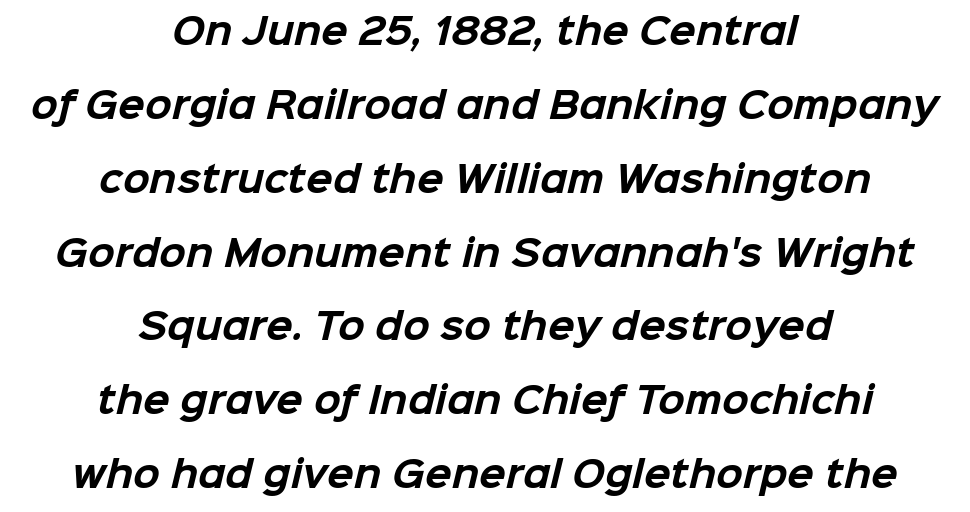
Q: Is the text bold? A: Yes.
Q: Is the typeface a serif or a sans-serif typeface? A: Sans-serif.
Q: Is the text underlined? A: No.
Q: How is the paragraph aligned? A: Centered.
Q: Is the spacing between letters normal or unusually wide? A: Normal.
Q: Is the spacing between lines tight, normal or loose? A: Loose.
Q: Width (condensed, normal, or wide)? A: Normal.
Q: Stroke contrast? A: Low.
Q: x-height? A: Medium.
Q: Monospaced? A: No.
